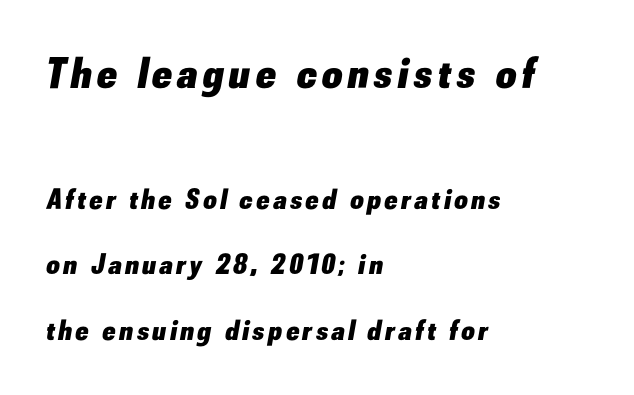
{"italic": "yes", "lean": "right", "slant_degrees": 10, "bold": "yes", "weight": "heavy", "width": "normal", "stroke_contrast": "low", "x_height": "small", "monospaced": "no", "underline": "no", "align": "left", "line_spacing": "loose", "line_spacing_ratio": 2.26, "larger_block": "first", "size_ratio": 1.52, "glyph_px": 44}
